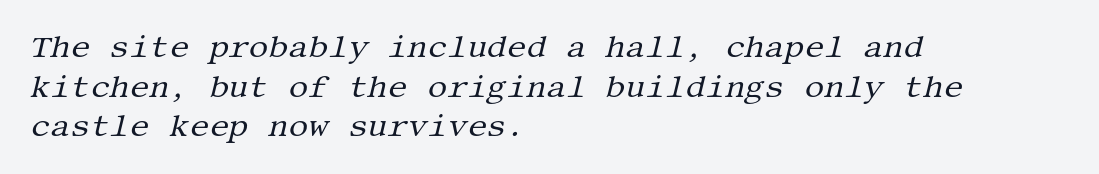
It's the slanting kind of type. To sum up the face: it has serifs. The typeface has the unassuming heft of standard copy or less. Short note: letters normally spaced. Successive baselines arrive at the customary interval. Nobody drew a line under any word here.
